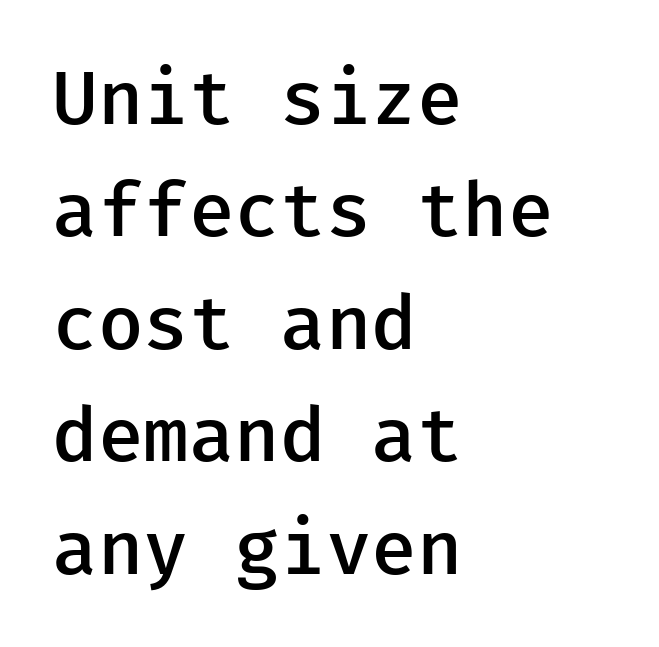
The rendering shows plain stroke endings on the letterforms — a sans-serif design. Reading down the column, the eye jumps a familiar distance to each next line. Every character sits straight up, as roman type does. Nobody touched the tracking dial on this one. This rendering uses left alignment, leaving the right contour irregular.
